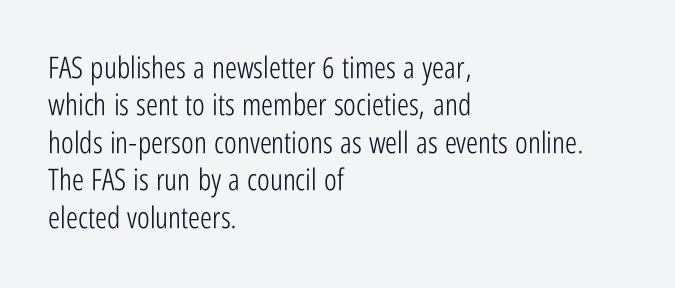
{"serif": "no", "italic": "no", "bold": "no", "weight": "light", "width": "condensed", "stroke_contrast": "low", "x_height": "medium", "monospaced": "no", "underline": "no", "align": "left", "line_spacing": "normal", "line_spacing_ratio": 1.25, "letter_spacing": "normal", "letter_spacing_em": 0.0, "glyph_px": 30}
